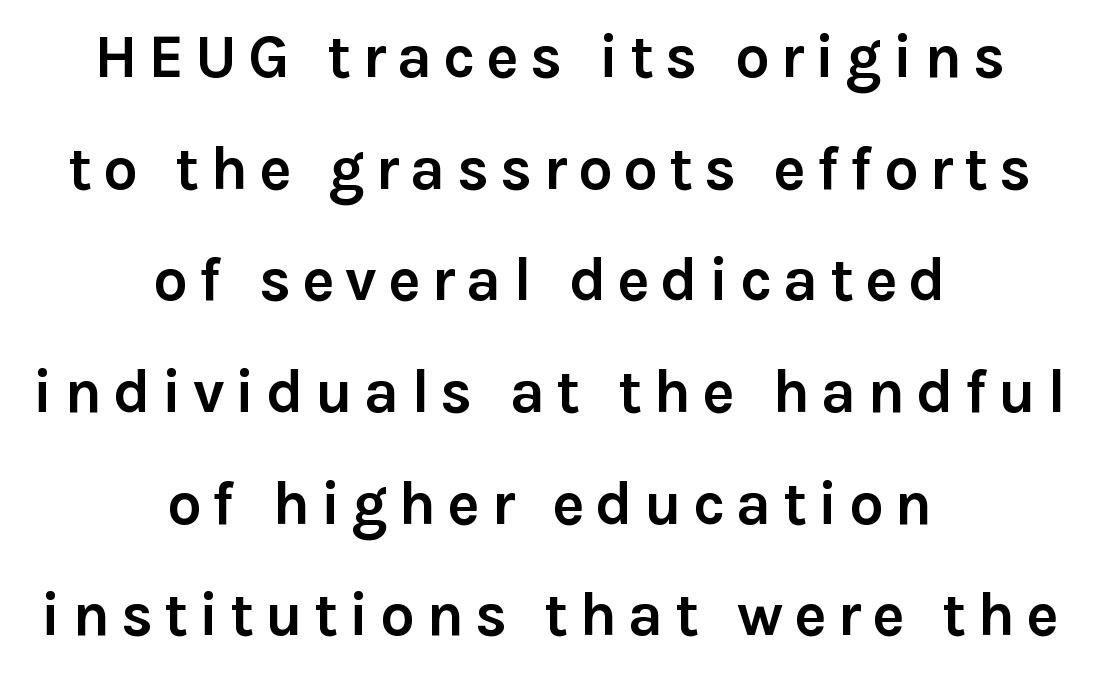
Nothing sits at the stroke ends, so this counts as sans-serif. Line starts and ends both wander, symmetrically. Type without underlining. The passage shown is typed in a proportional face where columns would drift. Students, this is bold: see how much ink each stroke carries.
